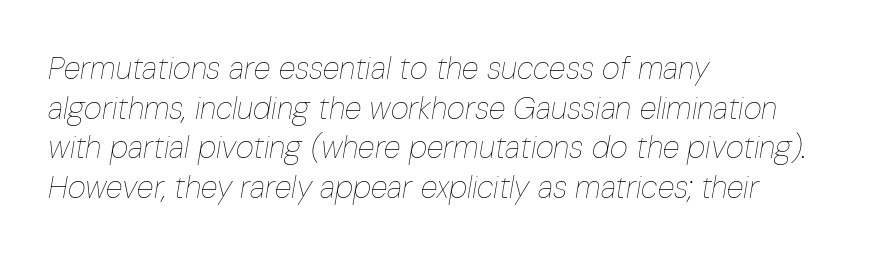
The image shows 31 px thin, condensed type, italic (leaning right); set left-aligned, normal line spacing (1.28x), normal letter spacing, not underlined; low stroke contrast and a medium x-height.
